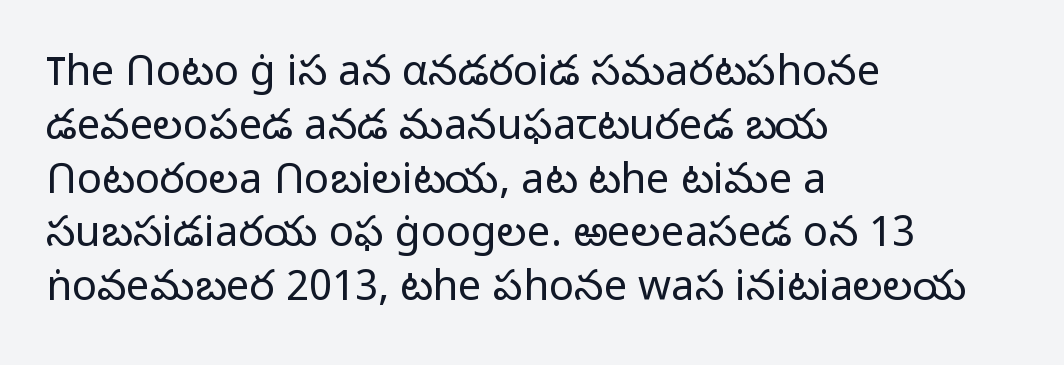
Q: Is the text bold? A: No.
Q: Is the text italic (slanted)? A: No, it is upright.
Q: Is the typeface a serif or a sans-serif typeface? A: Sans-serif.
Q: Is the text underlined? A: No.
Q: How is the paragraph aligned? A: Left-aligned.
Q: Is the spacing between letters normal or unusually wide? A: Normal.
Q: Is the spacing between lines tight, normal or loose? A: Normal.
Q: Width (condensed, normal, or wide)? A: Normal.
Q: Stroke contrast? A: Low.
Q: x-height? A: Medium.
Q: Monospaced? A: No.
